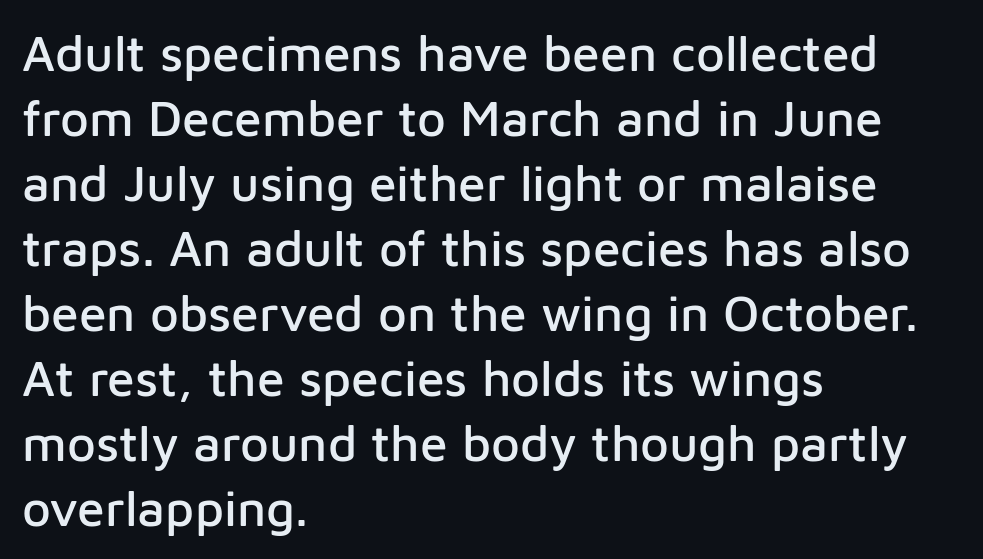
Think of a printed novel: that variable character pitch is what you see here. Designer's note — italics off, roman on. Underlining? Definitely not there. Does the leading feel generous? No, just average.
